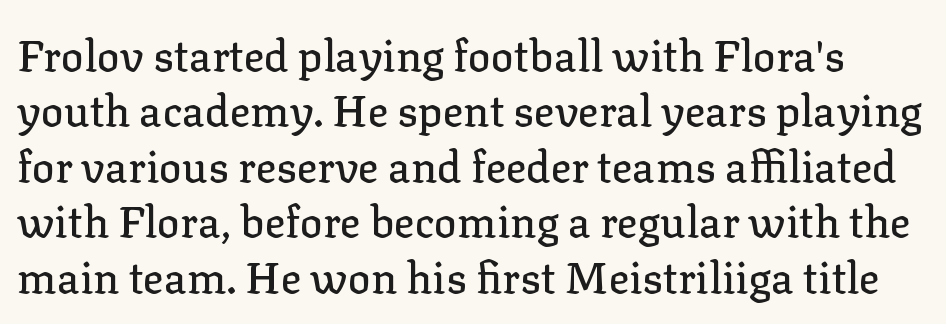
The image shows 43 px serif type, upright; set normal line spacing (1.29x), normal letter spacing, not underlined; low stroke contrast and a medium x-height.
